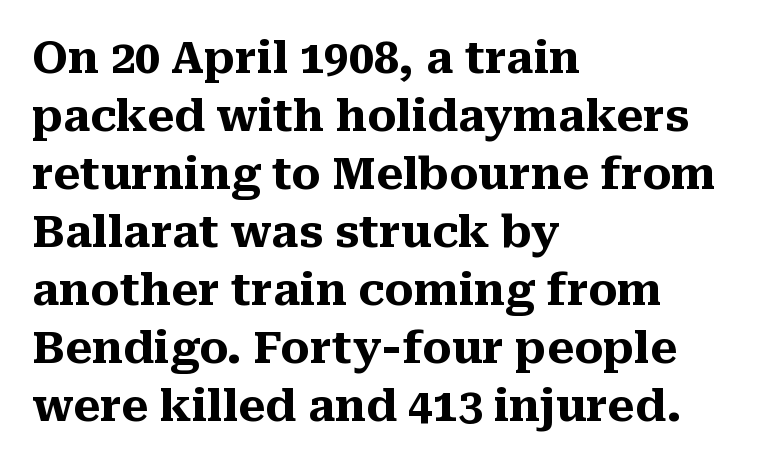
{"serif": "yes", "italic": "no", "bold": "yes", "weight": "heavy", "width": "normal", "stroke_contrast": "medium", "x_height": "medium", "monospaced": "no", "underline": "no", "align": "left", "line_spacing": "normal", "line_spacing_ratio": 1.32, "letter_spacing": "normal", "letter_spacing_em": 0.0, "glyph_px": 44}
